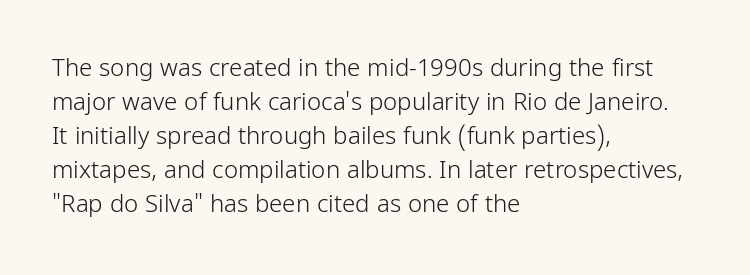
Q: Is the text bold? A: No.
Q: Is the text italic (slanted)? A: No, it is upright.
Q: Is the text underlined? A: No.
Q: How is the paragraph aligned? A: Left-aligned.
Q: Is the spacing between letters normal or unusually wide? A: Normal.
Q: Is the spacing between lines tight, normal or loose? A: Normal.
